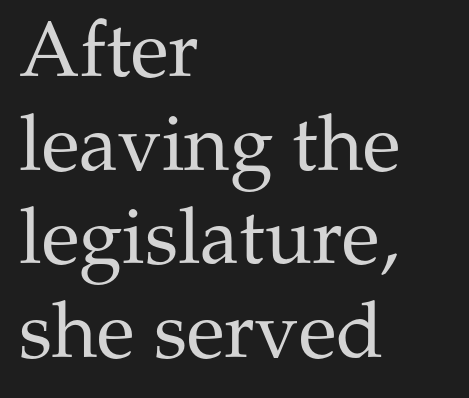
Think of a printed novel: that variable character pitch is what you see here. A typesetter would label this face a serif. Underline: absent. Compared with typical body copy, the letter spacing here is the same.
